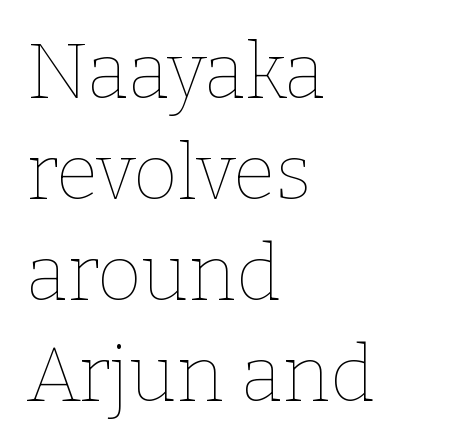
{"italic": "no", "bold": "no", "weight": "thin", "width": "normal", "stroke_contrast": "low", "x_height": "medium", "monospaced": "no", "underline": "no", "align": "left", "line_spacing": "normal", "line_spacing_ratio": 1.31, "letter_spacing": "normal", "letter_spacing_em": 0.0, "glyph_px": 77}
